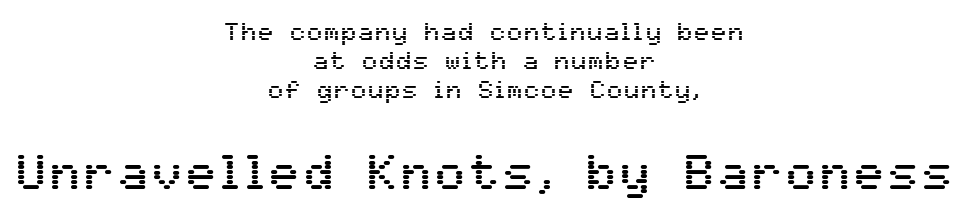
Is this a fixed-width face? No — the glyphs have proportional, varying widths. The gap between lines stays unmarked. Posture: straight, roman, zero tilt. The typeface chosen for these lines omits serifs. The lower block of text is set noticeably larger than the block above it.
